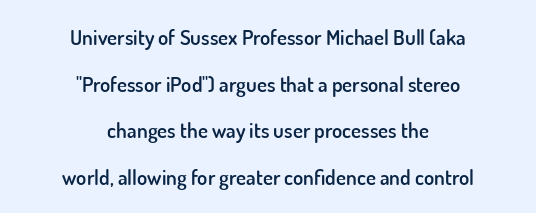
Q: Is the text bold? A: Semi-bold.
Q: Is the text italic (slanted)? A: No, it is upright.
Q: Is the text underlined? A: No.
Q: How is the paragraph aligned? A: Centered.
Q: Is the spacing between letters normal or unusually wide? A: Normal.
Q: Is the spacing between lines tight, normal or loose? A: Loose.
